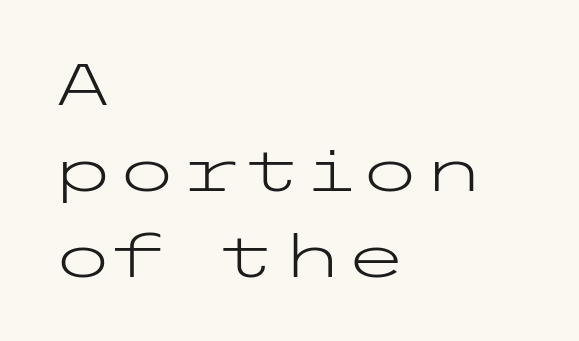
The image shows 58 px light, wide sans-serif type, upright; set left-aligned, normal line spacing (1.48x), normal letter spacing, not underlined; low stroke contrast and a medium x-height.
